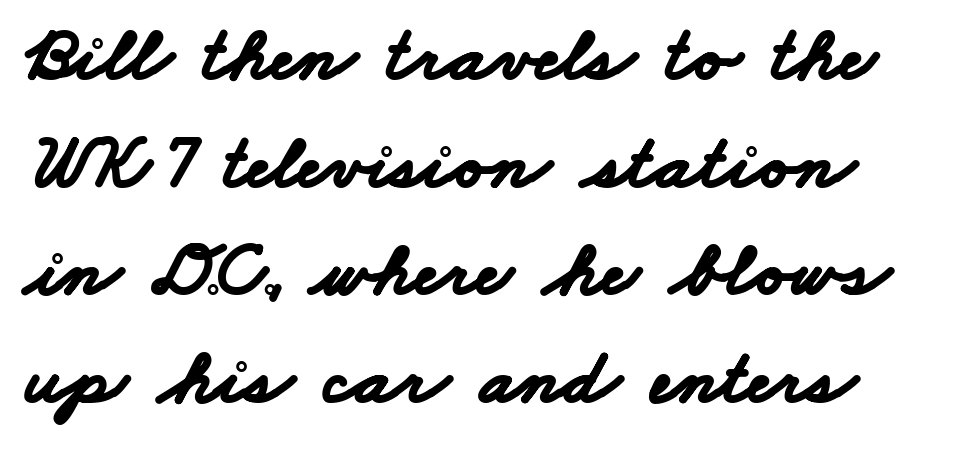
Q: Is the text bold? A: Yes.
Q: Is the typeface a serif or a sans-serif typeface? A: Sans-serif.
Q: Is the text underlined? A: No.
Q: Is the spacing between letters normal or unusually wide? A: Normal.
Q: Is the spacing between lines tight, normal or loose? A: Normal.
Q: Width (condensed, normal, or wide)? A: Wide.
Q: Stroke contrast? A: Low.
Q: x-height? A: Small.
Q: Monospaced? A: No.
